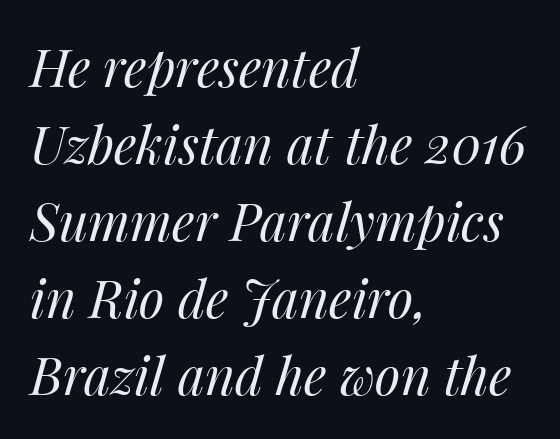
The image shows 52 px regular-weight type, italic (leaning right); set left-aligned, normal line spacing (1.48x), normal letter spacing, not underlined; medium stroke contrast and a medium x-height.
